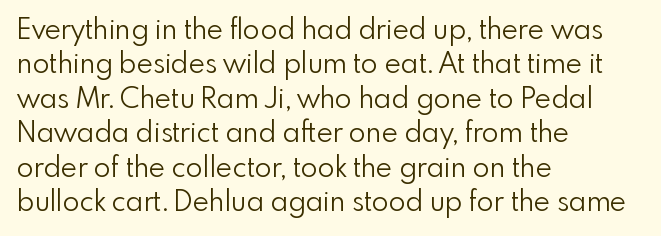
The image shows 28 px light sans-serif type, upright; set left-aligned, line spacing 1.23x, normal letter spacing, not underlined; low stroke contrast and a small x-height.
